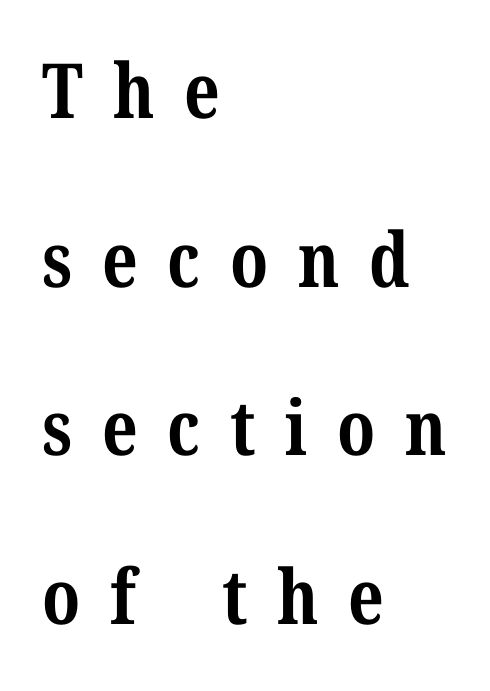
{"serif": "yes", "italic": "no", "bold": "yes", "weight": "bold", "width": "normal", "stroke_contrast": "medium", "x_height": "medium", "monospaced": "no", "underline": "no", "align": "left", "line_spacing": "loose", "line_spacing_ratio": 2.22, "letter_spacing": "wide", "letter_spacing_em": 0.39, "glyph_px": 76}
